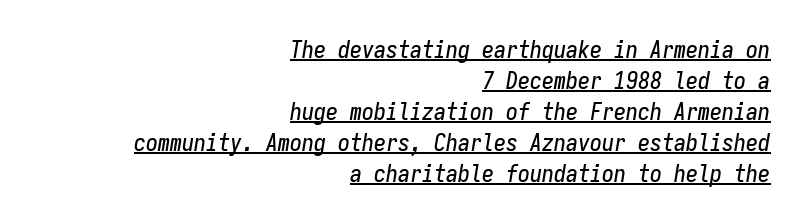
The image shows 24 px text type, italic (leaning right); set right-aligned, normal line spacing (1.29x), normal letter spacing, underlined.
